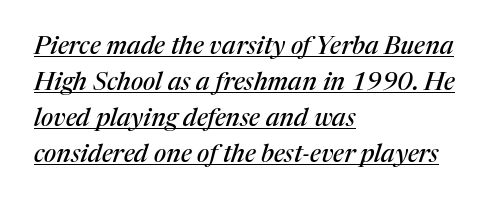
The specimen includes a rule beneath the text block's lines. The type is set solid horizontally, with unmodified tracking. The letters are slanted; this is an italic face. Vertical spacing — default.
